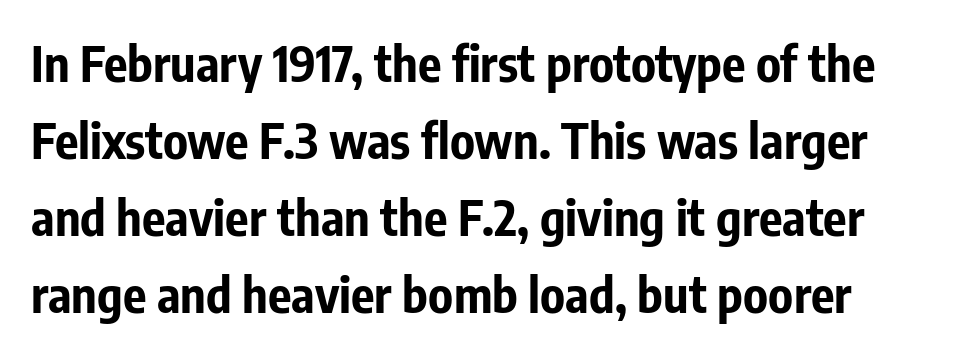
The image shows 49 px bold, condensed sans-serif type, upright; set normal line spacing (1.57x), normal letter spacing, not underlined; low stroke contrast and a medium x-height.
